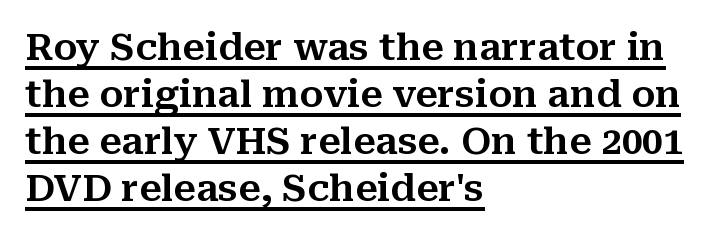
The image shows 37 px serif type, upright; set left-aligned, normal line spacing (1.27x), normal letter spacing, underlined; medium stroke contrast and a medium x-height.
